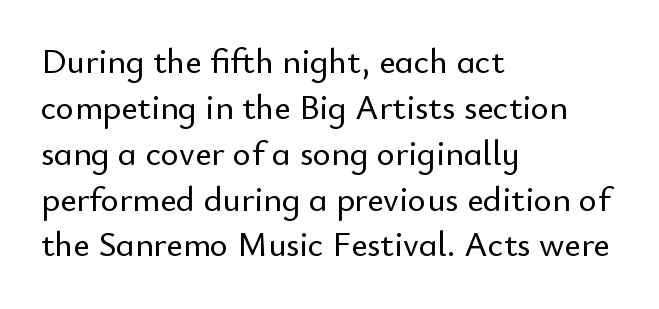
Q: Is the text italic (slanted)? A: No, it is upright.
Q: Is the typeface a serif or a sans-serif typeface? A: Sans-serif.
Q: Is the text underlined? A: No.
Q: How is the paragraph aligned? A: Left-aligned.
Q: Is the spacing between letters normal or unusually wide? A: Normal.
Q: Is the spacing between lines tight, normal or loose? A: Normal.
Q: Width (condensed, normal, or wide)? A: Normal.
Q: Stroke contrast? A: Low.
Q: x-height? A: Small.
Q: Monospaced? A: No.
